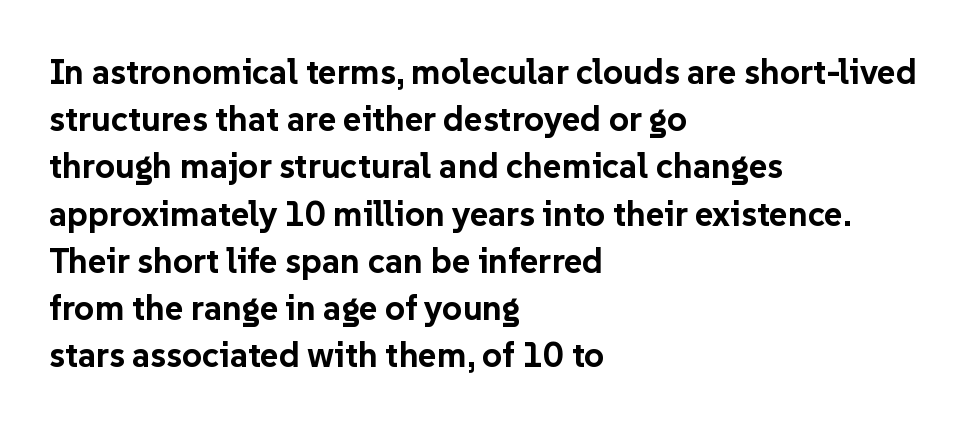
The image shows 35 px bold sans-serif type, upright; set left-aligned, normal line spacing (1.35x), normal letter spacing, not underlined; low stroke contrast and a medium x-height.
